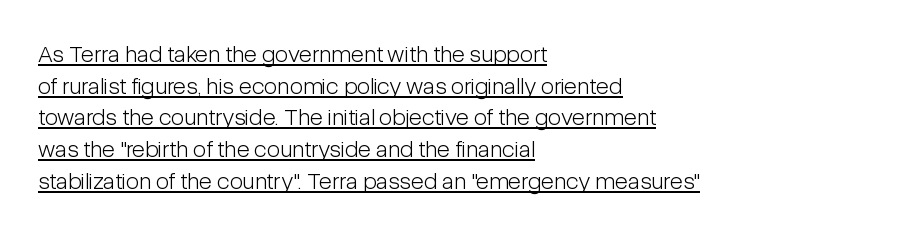
{"italic": "no", "bold": "no", "underline": "yes", "align": "left", "line_spacing": "normal", "line_spacing_ratio": 1.32, "letter_spacing": "normal", "letter_spacing_em": 0.0, "glyph_px": 24}
